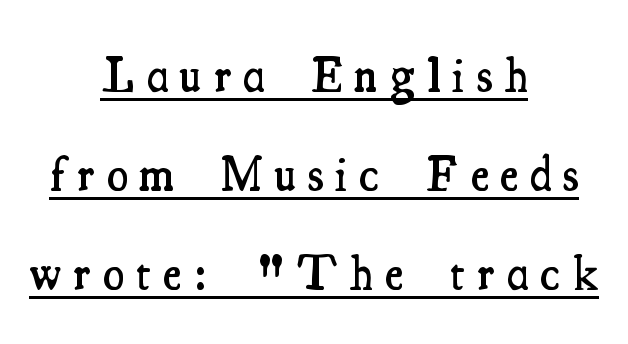
The image shows 49 px semibold, condensed serif type, upright; set centered, loose line spacing (2.02x), unusually wide letter spacing (+0.25 em), underlined; medium stroke contrast and a small x-height.
